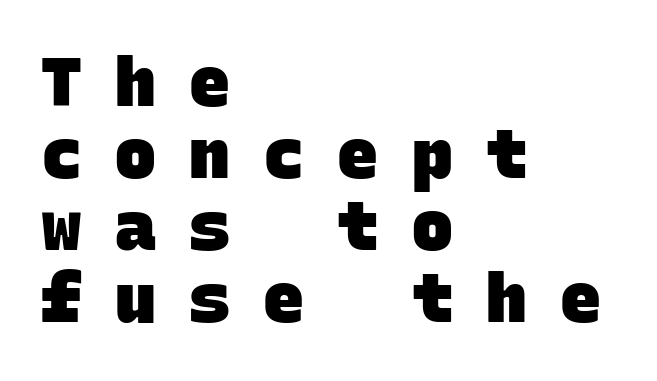
Q: Is the text bold? A: Yes.
Q: Is the typeface a serif or a sans-serif typeface? A: Sans-serif.
Q: Is the text underlined? A: No.
Q: How is the paragraph aligned? A: Left-aligned.
Q: Is the spacing between letters normal or unusually wide? A: Unusually wide.
Q: Is the spacing between lines tight, normal or loose? A: Tight.
Q: Width (condensed, normal, or wide)? A: Normal.
Q: Stroke contrast? A: Low.
Q: x-height? A: Large.
Q: Monospaced? A: Yes.
